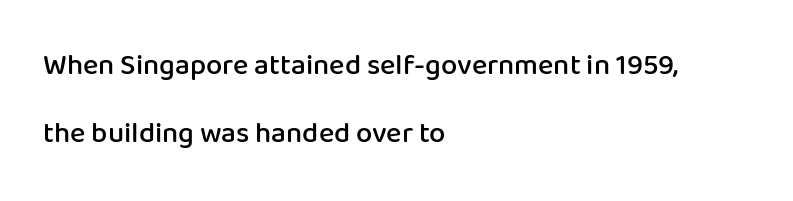
Letterform terminals end flat and unadorned throughout the passage. The paragraph has a hard left edge and a soft right edge. Proportional: the letters do not fall into vertical columns. The specimen omits any rule beneath the text block's lines. Default kerning and tracking; the words read as compact shapes. Do the letters lean? They stand straight.
